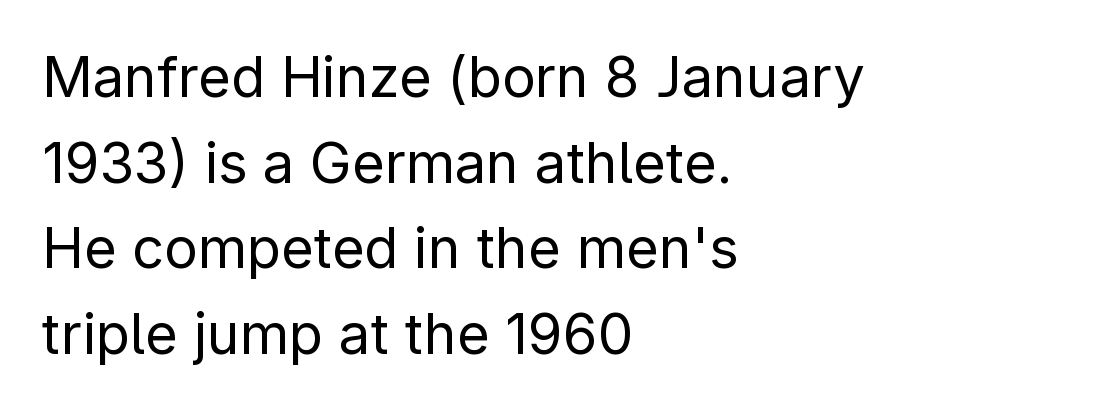
{"serif": "no", "italic": "no", "bold": "no", "weight": "regular", "width": "normal", "stroke_contrast": "low", "x_height": "medium", "monospaced": "no", "underline": "no", "align": "left", "line_spacing": "normal", "line_spacing_ratio": 1.53, "letter_spacing": "normal", "letter_spacing_em": 0.0, "glyph_px": 56}
